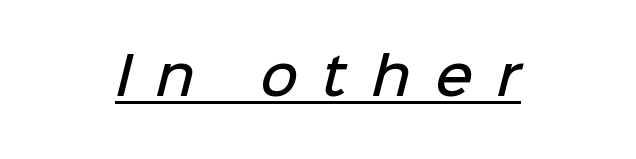
The horizontal fit of the characters is loose and conspicuously gappy. Every letter is mildly thick-stroked: semibold rather than bold. This sample has the flowing, uneven cadence of proportional lettering. Honestly, the underline is the first thing you notice here. The passage shown is typeset with a sans-serif family.
